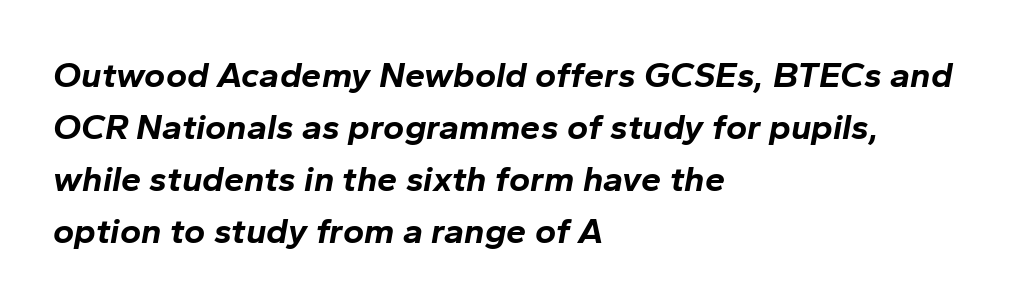
{"italic": "yes", "lean": "right", "slant_degrees": 10, "bold": "yes", "weight": "bold", "width": "normal", "stroke_contrast": "low", "x_height": "medium", "monospaced": "no", "underline": "no", "align": "left", "line_spacing": "normal", "line_spacing_ratio": 1.44, "letter_spacing": "normal", "letter_spacing_em": 0.0, "glyph_px": 36}
